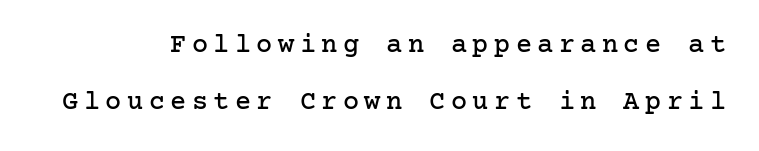
{"italic": "no", "underline": "no", "line_spacing": "loose", "line_spacing_ratio": 2.11, "letter_spacing": "wide", "letter_spacing_em": 0.2, "glyph_px": 27}
